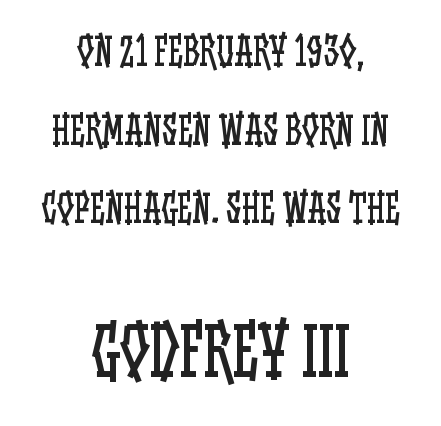
The image shows 66 px regular-weight, condensed type, upright; set centered, loose line spacing (2.07x), normal letter spacing, not underlined; the second (bottom) block is 1.74x larger; low stroke contrast and a large x-height.
